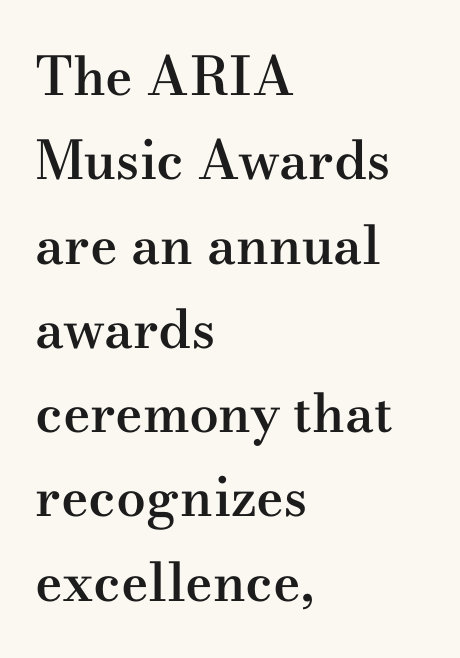
The image shows 53 px semibold, wide serif type, upright; set left-aligned, normal line spacing (1.59x), normal letter spacing, not underlined; medium stroke contrast and a small x-height.
